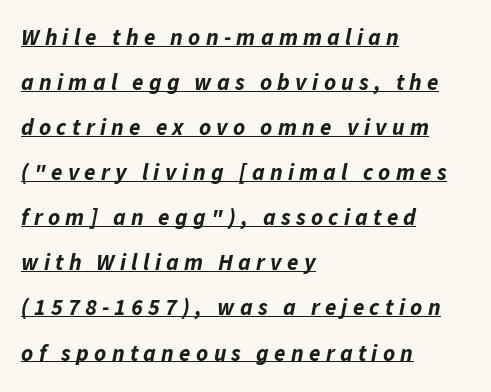
The image shows 23 px bold type, italic (leaning right); set left-aligned, loose line spacing (1.96x), unusually wide letter spacing (+0.23 em), underlined.
